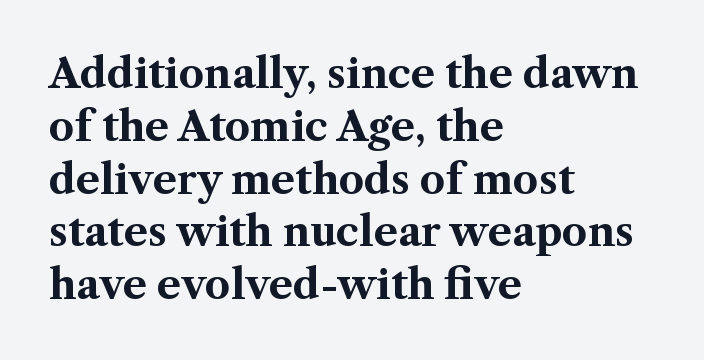
Strong, thick strokes mark this as bold type. Italic: no, the glyphs are upright roman. The space beneath each line is pristine and unruled. This sample uses a serif face. Each letter keeps its own natural width here, so spacing adapts to shape.
